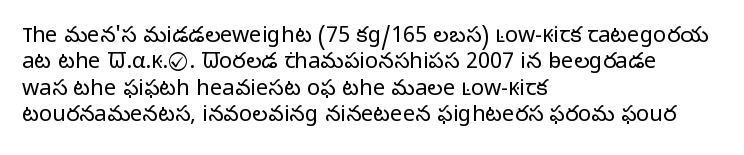
{"italic": "no", "bold": "no", "underline": "no", "align": "left", "line_spacing_ratio": 1.2, "letter_spacing": "normal", "letter_spacing_em": 0.0, "glyph_px": 22}
